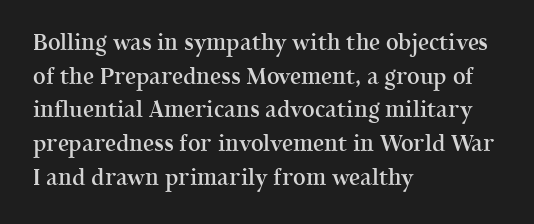
Q: Is the text bold? A: Semi-bold.
Q: Is the text italic (slanted)? A: No, it is upright.
Q: Is the text underlined? A: No.
Q: How is the paragraph aligned? A: Left-aligned.
Q: Is the spacing between letters normal or unusually wide? A: Normal.
Q: Is the spacing between lines tight, normal or loose? A: Normal.
